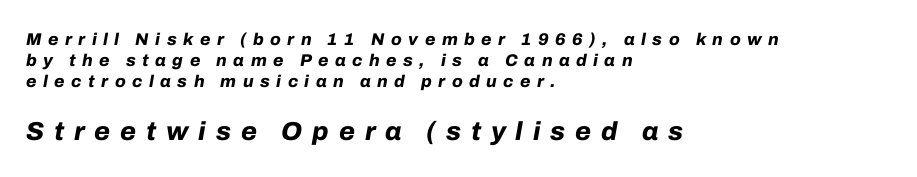
{"italic": "yes", "lean": "right", "slant_degrees": 10, "bold": "yes", "underline": "no", "align": "left", "line_spacing": "normal", "line_spacing_ratio": 1.25, "letter_spacing": "wide", "letter_spacing_em": 0.38, "larger_block": "second", "size_ratio": 1.53, "glyph_px": 26}
